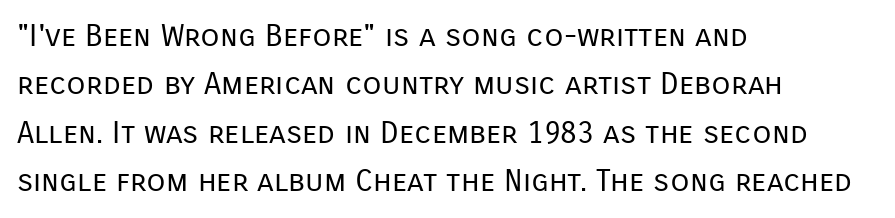
The letters advance in unequal steps, a hallmark of proportional type. Notice how the stems are strictly vertical — no italics here. Rule under the text: the space is simply empty. Quick note: interline space is typical. In CSS terms this would be text-align: left.
